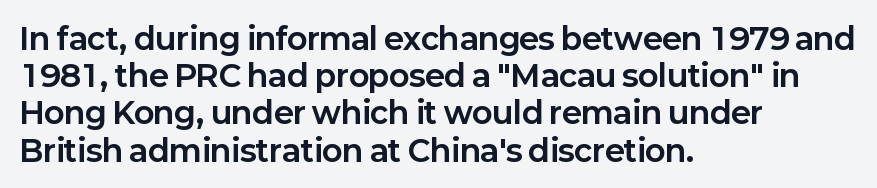
Q: Is the text bold? A: Yes.
Q: Is the text italic (slanted)? A: No, it is upright.
Q: Is the typeface a serif or a sans-serif typeface? A: Sans-serif.
Q: Is the text underlined? A: No.
Q: How is the paragraph aligned? A: Left-aligned.
Q: Is the spacing between letters normal or unusually wide? A: Normal.
Q: Width (condensed, normal, or wide)? A: Normal.
Q: Stroke contrast? A: Low.
Q: x-height? A: Medium.
Q: Monospaced? A: No.
